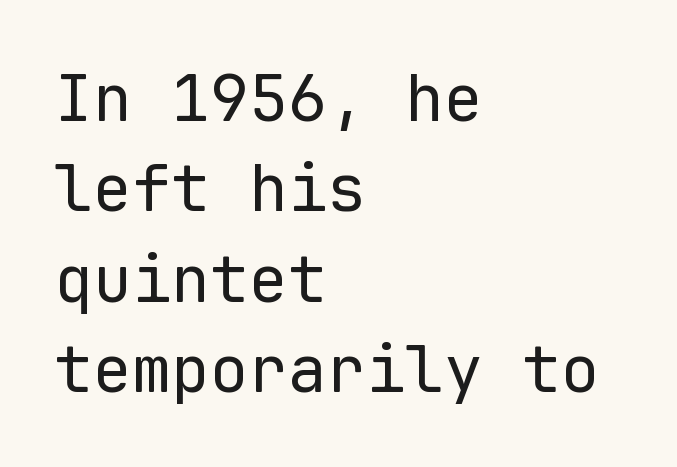
Q: Is the text bold? A: No.
Q: Is the text italic (slanted)? A: No, it is upright.
Q: Is the typeface a serif or a sans-serif typeface? A: Sans-serif.
Q: Is the text underlined? A: No.
Q: How is the paragraph aligned? A: Left-aligned.
Q: Is the spacing between letters normal or unusually wide? A: Normal.
Q: Is the spacing between lines tight, normal or loose? A: Normal.
Q: Width (condensed, normal, or wide)? A: Normal.
Q: Stroke contrast? A: Low.
Q: x-height? A: Medium.
Q: Monospaced? A: Yes.
